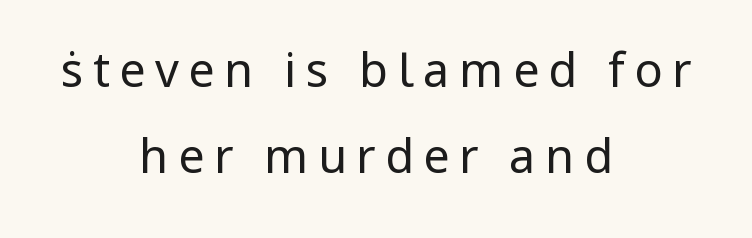
Weight: regular or lighter. Unlike italic type, these characters show no tilt at all. Underlining? Definitely not there. Spacing verdict: proportional, widths tailored to each character. Tracking value appears strongly positive — letters spread wide. In CSS terms this would be text-align: center.
